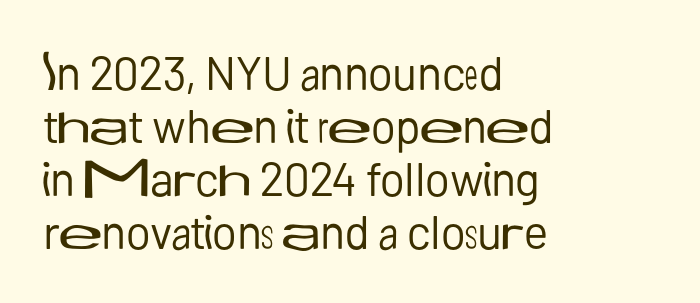
The image shows 47 px regular-weight sans-serif type, upright; set left-aligned, tight line spacing (1.13x), normal letter spacing, not underlined; low stroke contrast and a medium x-height.
